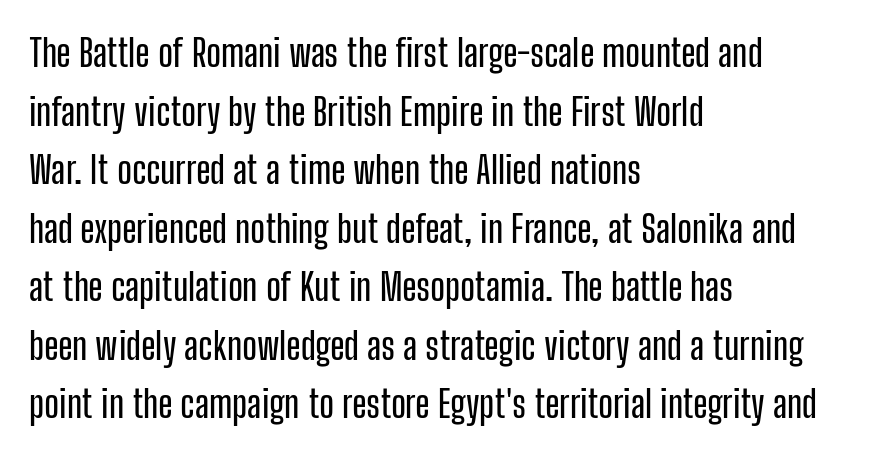
Tracking value appears to be zero — textbook default spacing. Look at the bottom of the vertical strokes: they stop flat, with no serifs. Underline: absent. The vertical gap from one line to the next is medium.
